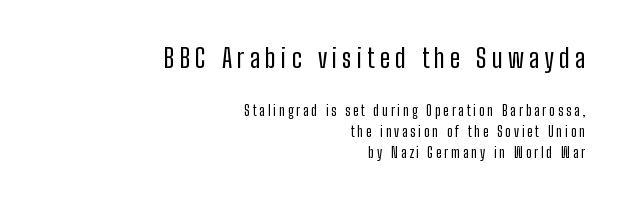
Q: Is the text bold? A: No.
Q: Is the text italic (slanted)? A: No, it is upright.
Q: Is the text underlined? A: No.
Q: How is the paragraph aligned? A: Right-aligned.
Q: Is the spacing between letters normal or unusually wide? A: Unusually wide.
Q: Is the spacing between lines tight, normal or loose? A: Normal.
Q: Which block of text is set in a larger size, the first (top) or the second (bottom)? A: The first (top) one.
